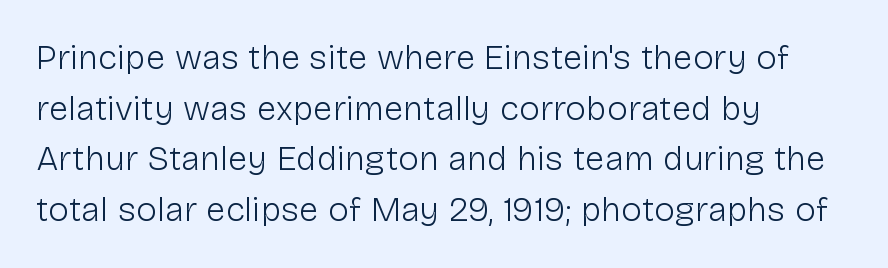
{"serif": "no", "italic": "no", "bold": "no", "weight": "light", "width": "normal", "stroke_contrast": "low", "x_height": "medium", "monospaced": "no", "underline": "no", "align": "left", "line_spacing": "normal", "line_spacing_ratio": 1.45, "letter_spacing": "normal", "letter_spacing_em": 0.0, "glyph_px": 35}
